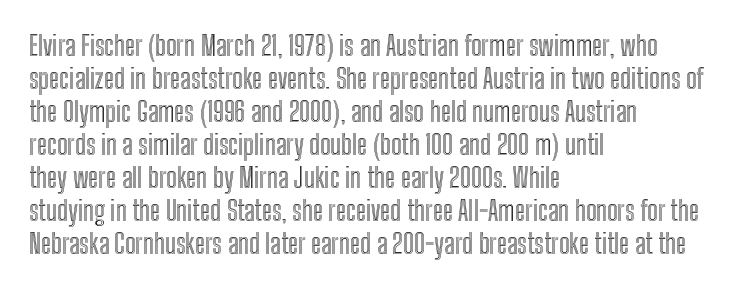
{"italic": "no", "underline": "no", "align": "left", "line_spacing_ratio": 1.22, "letter_spacing": "normal", "letter_spacing_em": 0.0, "glyph_px": 27}
